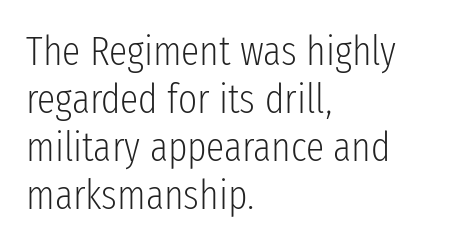
The image shows 41 px light, condensed sans-serif type, upright; set left-aligned, line spacing 1.17x, normal letter spacing, not underlined; low stroke contrast and a medium x-height.
